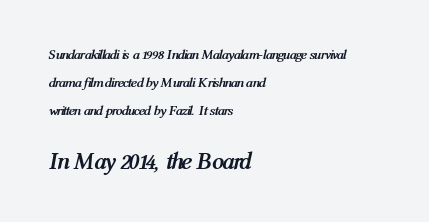
The image shows 24 px bold type, italic (leaning right); set left-aligned, loose line spacing (2.0x), normal letter spacing, not underlined; the second (bottom) block is 1.71x larger.
